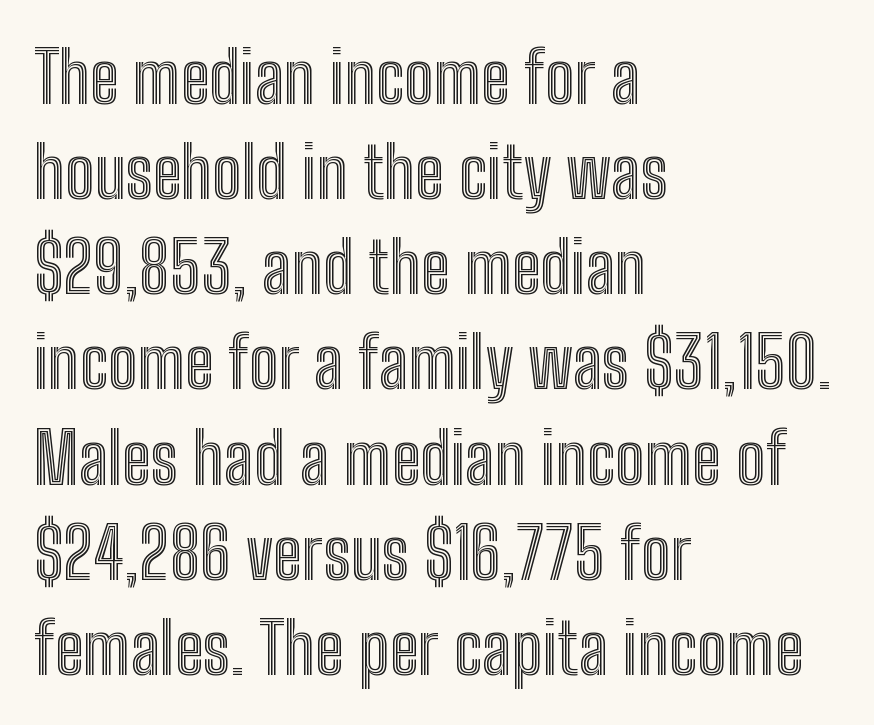
Q: Is the text italic (slanted)? A: No, it is upright.
Q: Is the text underlined? A: No.
Q: How is the paragraph aligned? A: Left-aligned.
Q: Is the spacing between letters normal or unusually wide? A: Normal.
Q: Is the spacing between lines tight, normal or loose? A: Normal.
Q: Width (condensed, normal, or wide)? A: Condensed.
Q: x-height? A: Medium.
Q: Monospaced? A: No.
